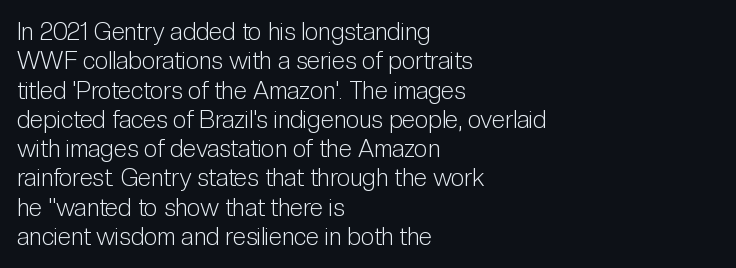
The image shows 24 px text type, upright; set left-aligned, line spacing 1.22x, normal letter spacing, not underlined.
